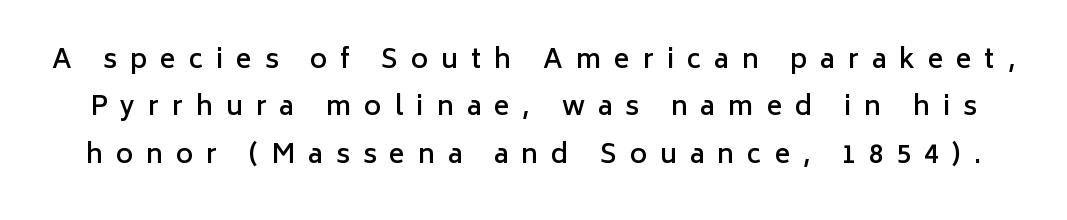
Q: Is the text bold? A: Semi-bold.
Q: Is the text italic (slanted)? A: No, it is upright.
Q: Is the text underlined? A: No.
Q: Is the spacing between letters normal or unusually wide? A: Unusually wide.
